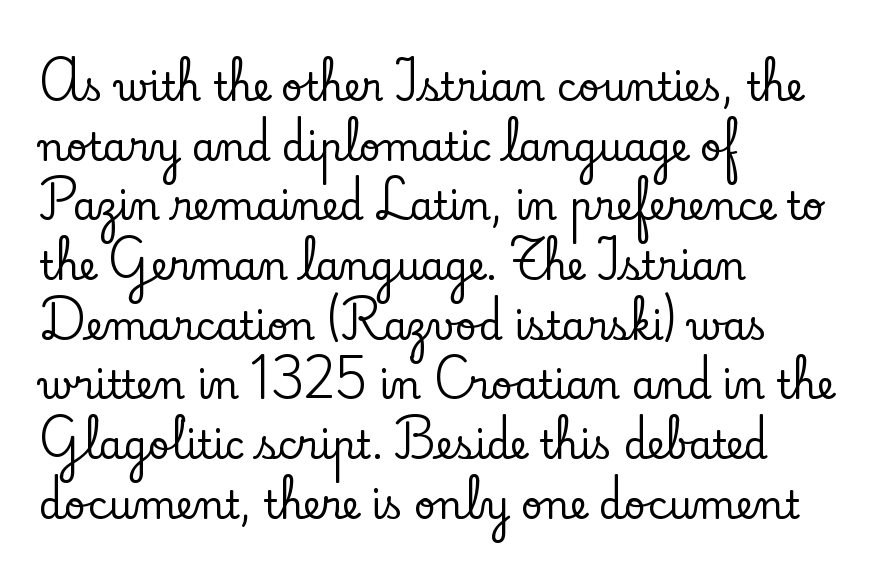
Q: Is the text italic (slanted)? A: No, it is upright.
Q: Is the typeface a serif or a sans-serif typeface? A: Serif.
Q: Is the text underlined? A: No.
Q: How is the paragraph aligned? A: Left-aligned.
Q: Is the spacing between letters normal or unusually wide? A: Normal.
Q: Is the spacing between lines tight, normal or loose? A: Normal.
Q: Width (condensed, normal, or wide)? A: Normal.
Q: Stroke contrast? A: Low.
Q: x-height? A: Small.
Q: Monospaced? A: No.
